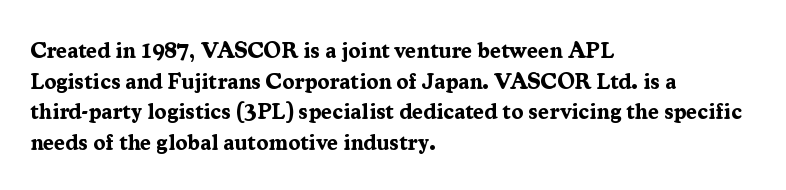
{"italic": "no", "bold": "yes", "underline": "no", "align": "left", "line_spacing": "normal", "line_spacing_ratio": 1.39, "letter_spacing": "normal", "letter_spacing_em": 0.0, "glyph_px": 22}
